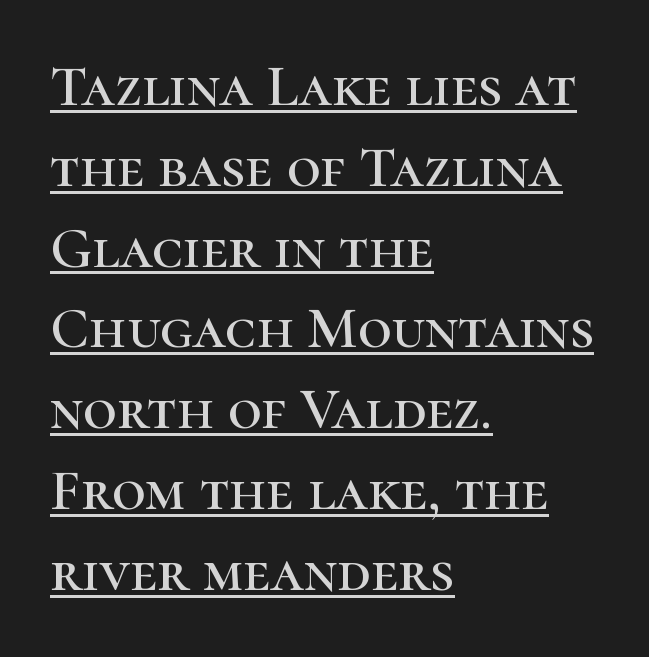
The image shows 59 px serif type, upright; set left-aligned, normal line spacing (1.37x), normal letter spacing, underlined; high stroke contrast and a medium x-height.
